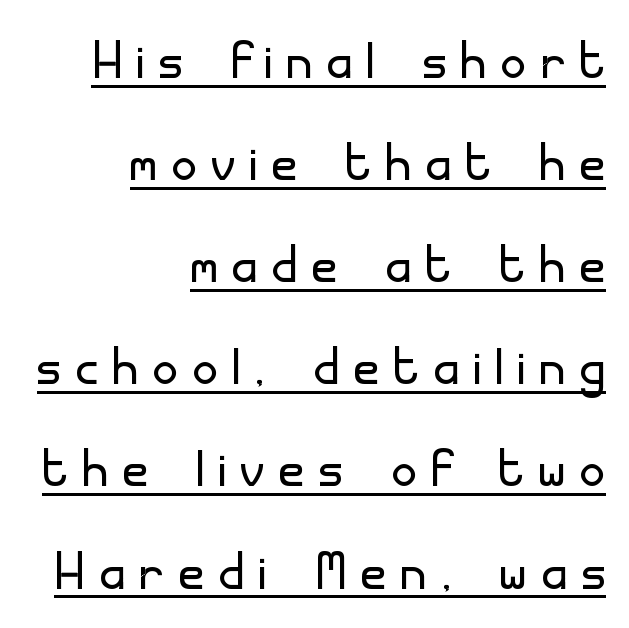
Q: Is the text bold? A: No.
Q: Is the text italic (slanted)? A: No, it is upright.
Q: Is the typeface a serif or a sans-serif typeface? A: Sans-serif.
Q: Is the text underlined? A: Yes.
Q: How is the paragraph aligned? A: Right-aligned.
Q: Is the spacing between letters normal or unusually wide? A: Unusually wide.
Q: Is the spacing between lines tight, normal or loose? A: Normal.
Q: Width (condensed, normal, or wide)? A: Normal.
Q: Stroke contrast? A: Low.
Q: x-height? A: Small.
Q: Monospaced? A: No.
